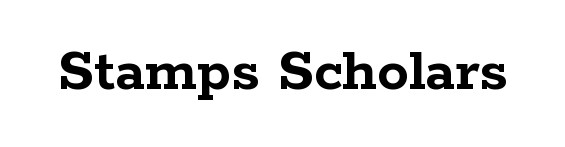
Q: Is the text bold? A: Yes.
Q: Is the text italic (slanted)? A: No, it is upright.
Q: Is the typeface a serif or a sans-serif typeface? A: Serif.
Q: Is the text underlined? A: No.
Q: Is the spacing between letters normal or unusually wide? A: Normal.
Q: Width (condensed, normal, or wide)? A: Wide.
Q: Stroke contrast? A: Low.
Q: x-height? A: Medium.
Q: Monospaced? A: No.
